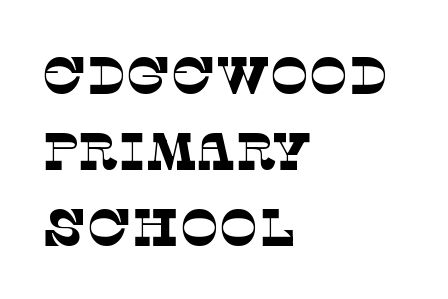
{"serif": "yes", "bold": "no", "weight": "thin", "width": "normal", "stroke_contrast": "low", "x_height": "large", "monospaced": "no", "underline": "no", "align": "left", "line_spacing": "normal", "line_spacing_ratio": 1.46, "letter_spacing": "normal", "letter_spacing_em": 0.0, "glyph_px": 52}
